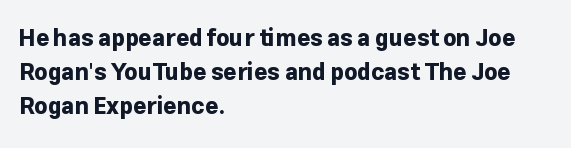
The strip under each line holds only bare page. How are the letters spaced? Ordinarily, with no added tracking. Line spacing here is normal. This rendering uses left alignment, leaving the right contour irregular. When letters stand straight like this, we call the style roman or upright. The rendering uses a bold face; every stroke is thick and dark.
